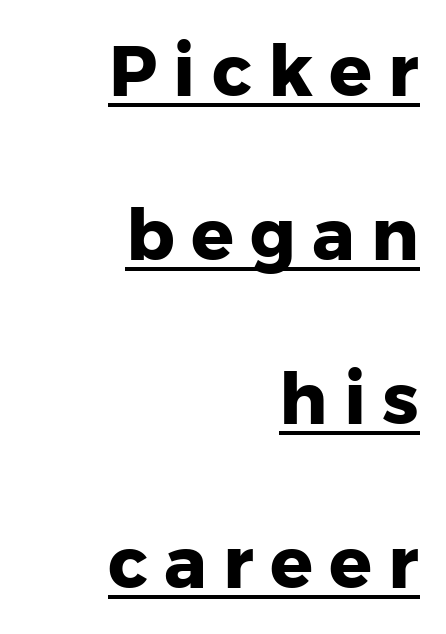
The image shows 71 px heavy sans-serif type, upright; set right-aligned, loose line spacing (2.31x), unusually wide letter spacing (+0.23 em), underlined; low stroke contrast and a medium x-height.
